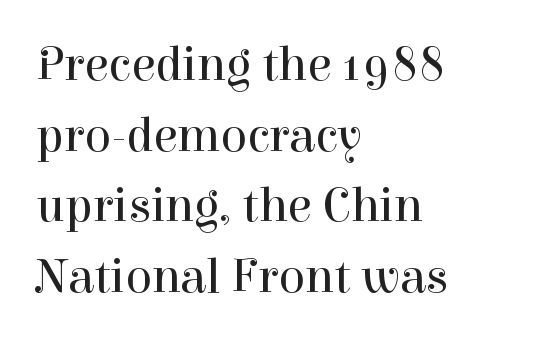
{"serif": "yes", "italic": "no", "bold": "no", "weight": "regular", "width": "normal", "stroke_contrast": "high", "x_height": "medium", "monospaced": "no", "underline": "no", "align": "left", "line_spacing": "normal", "line_spacing_ratio": 1.44, "letter_spacing": "normal", "letter_spacing_em": 0.0, "glyph_px": 49}
